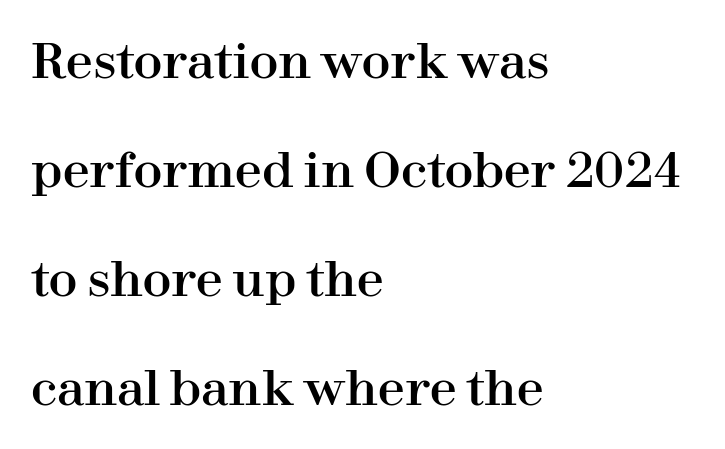
Q: Is the text italic (slanted)? A: No, it is upright.
Q: Is the typeface a serif or a sans-serif typeface? A: Serif.
Q: Is the text underlined? A: No.
Q: How is the paragraph aligned? A: Left-aligned.
Q: Is the spacing between letters normal or unusually wide? A: Normal.
Q: Is the spacing between lines tight, normal or loose? A: Loose.
Q: Width (condensed, normal, or wide)? A: Normal.
Q: Stroke contrast? A: High.
Q: x-height? A: Medium.
Q: Monospaced? A: No.
